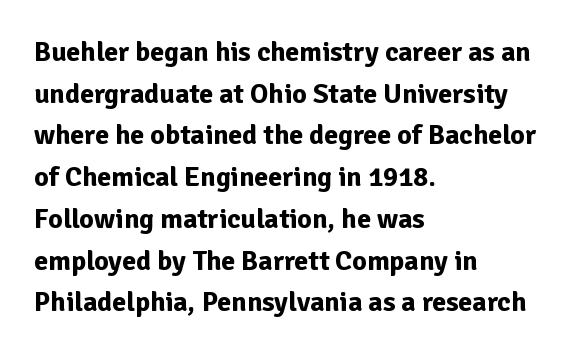
The image shows 28 px bold sans-serif type, upright; set left-aligned, normal line spacing (1.49x), normal letter spacing, not underlined; low stroke contrast and a medium x-height.
